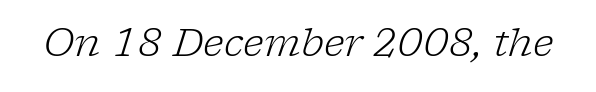
Q: Is the text bold? A: No.
Q: Is the text italic (slanted)? A: Yes, it leans right by about 17 degrees.
Q: Is the typeface a serif or a sans-serif typeface? A: Serif.
Q: Is the text underlined? A: No.
Q: Is the spacing between letters normal or unusually wide? A: Normal.
Q: Width (condensed, normal, or wide)? A: Normal.
Q: Stroke contrast? A: Low.
Q: x-height? A: Medium.
Q: Monospaced? A: No.
